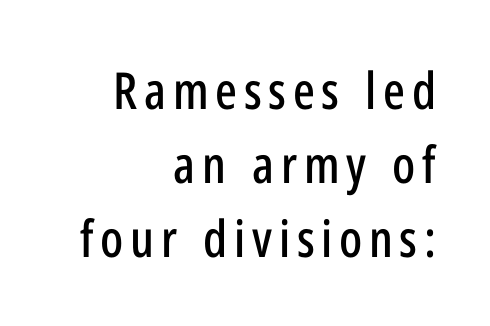
Q: Is the text italic (slanted)? A: No, it is upright.
Q: Is the typeface a serif or a sans-serif typeface? A: Sans-serif.
Q: Is the text underlined? A: No.
Q: How is the paragraph aligned? A: Right-aligned.
Q: Is the spacing between lines tight, normal or loose? A: Normal.
Q: Width (condensed, normal, or wide)? A: Condensed.
Q: Stroke contrast? A: Low.
Q: x-height? A: Medium.
Q: Monospaced? A: No.
